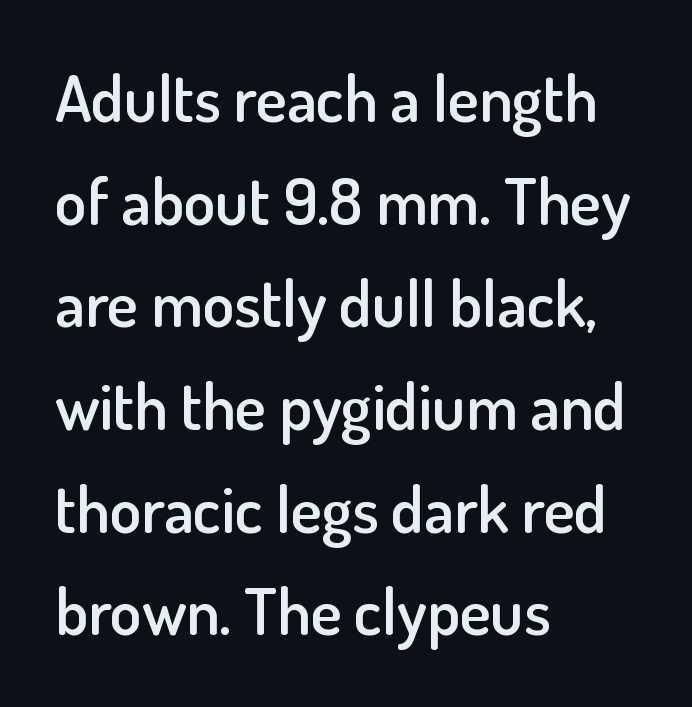
The image shows 65 px semibold sans-serif type, upright; set left-aligned, normal line spacing (1.58x), normal letter spacing, not underlined; low stroke contrast and a small x-height.
